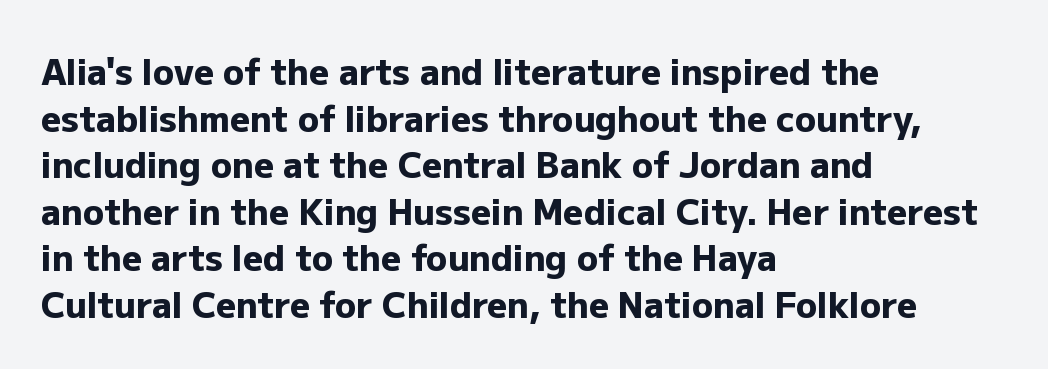
Q: Is the text bold? A: Yes.
Q: Is the text italic (slanted)? A: No, it is upright.
Q: Is the typeface a serif or a sans-serif typeface? A: Sans-serif.
Q: Is the text underlined? A: No.
Q: How is the paragraph aligned? A: Left-aligned.
Q: Is the spacing between letters normal or unusually wide? A: Normal.
Q: Is the spacing between lines tight, normal or loose? A: Normal.
Q: Width (condensed, normal, or wide)? A: Normal.
Q: Stroke contrast? A: Low.
Q: x-height? A: Medium.
Q: Monospaced? A: No.
